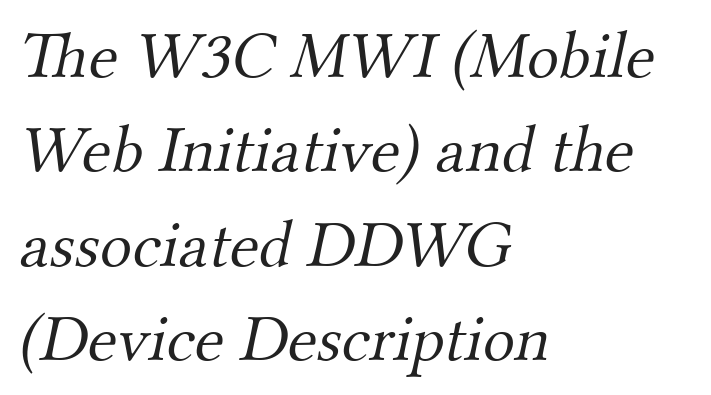
Q: Is the text bold? A: No.
Q: Is the typeface a serif or a sans-serif typeface? A: Serif.
Q: Is the text underlined? A: No.
Q: How is the paragraph aligned? A: Left-aligned.
Q: Is the spacing between letters normal or unusually wide? A: Normal.
Q: Is the spacing between lines tight, normal or loose? A: Normal.
Q: Width (condensed, normal, or wide)? A: Normal.
Q: Stroke contrast? A: Medium.
Q: x-height? A: Small.
Q: Monospaced? A: No.
